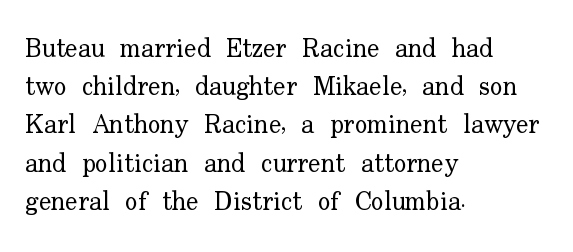
The image shows 26 px text type, upright; set left-aligned, normal line spacing (1.47x), normal letter spacing, not underlined.
